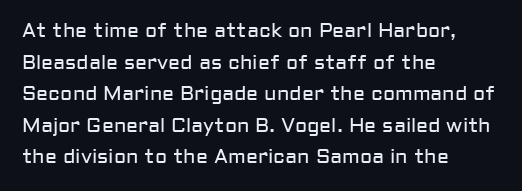
The image shows 20 px text type, upright; set left-aligned, normal line spacing (1.58x), normal letter spacing, not underlined.
